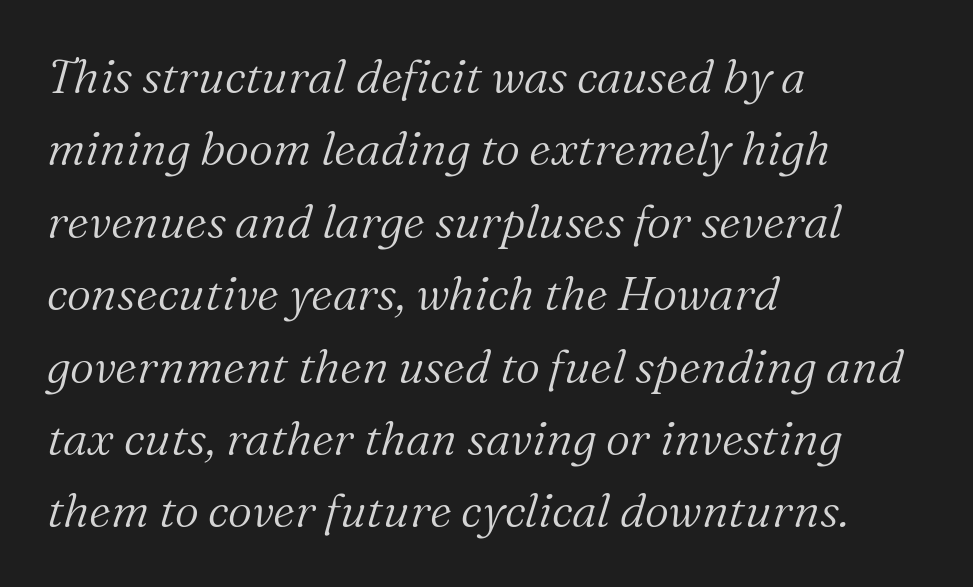
Q: Is the text bold? A: No.
Q: Is the text italic (slanted)? A: Yes, it leans right by about 16 degrees.
Q: Is the typeface a serif or a sans-serif typeface? A: Serif.
Q: Is the text underlined? A: No.
Q: How is the paragraph aligned? A: Left-aligned.
Q: Is the spacing between letters normal or unusually wide? A: Normal.
Q: Is the spacing between lines tight, normal or loose? A: Normal.
Q: Width (condensed, normal, or wide)? A: Normal.
Q: Stroke contrast? A: Medium.
Q: x-height? A: Medium.
Q: Monospaced? A: No.
